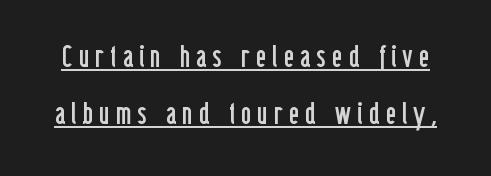
The rendering shows plain stroke endings on the letterforms — a sans-serif design. No extra ink here — the face is not bold. Someone cranked the tracking dial way up on this one. Unlike italic type, these characters show no tilt at all. You could not count columns in this text — the font is proportionally spaced. Looks like someone drew a line under every word here.
